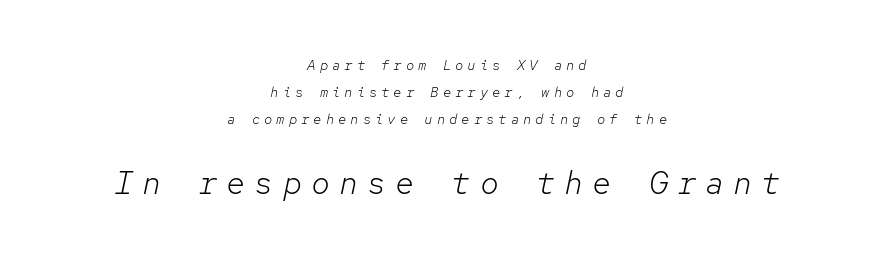
{"italic": "yes", "lean": "right", "slant_degrees": 12, "bold": "no", "weight": "light", "width": "normal", "stroke_contrast": "low", "x_height": "medium", "monospaced": "yes", "underline": "no", "align": "center", "line_spacing": "loose", "line_spacing_ratio": 1.92, "letter_spacing": "wide", "letter_spacing_em": 0.28, "larger_block": "second", "size_ratio": 2.29, "glyph_px": 32}
